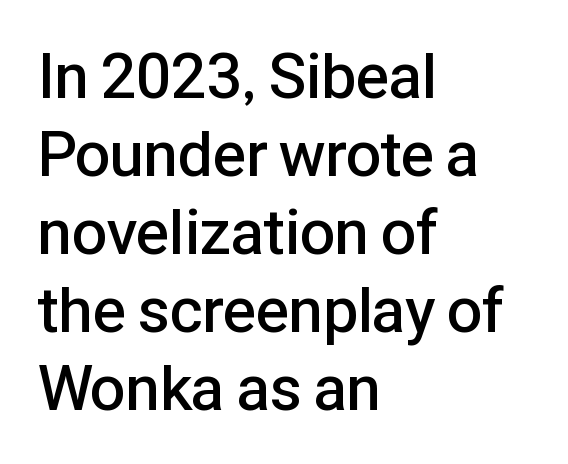
Q: Is the text bold? A: Semi-bold.
Q: Is the text italic (slanted)? A: No, it is upright.
Q: Is the typeface a serif or a sans-serif typeface? A: Sans-serif.
Q: Is the text underlined? A: No.
Q: How is the paragraph aligned? A: Left-aligned.
Q: Is the spacing between letters normal or unusually wide? A: Normal.
Q: Width (condensed, normal, or wide)? A: Normal.
Q: Stroke contrast? A: Low.
Q: x-height? A: Medium.
Q: Monospaced? A: No.
